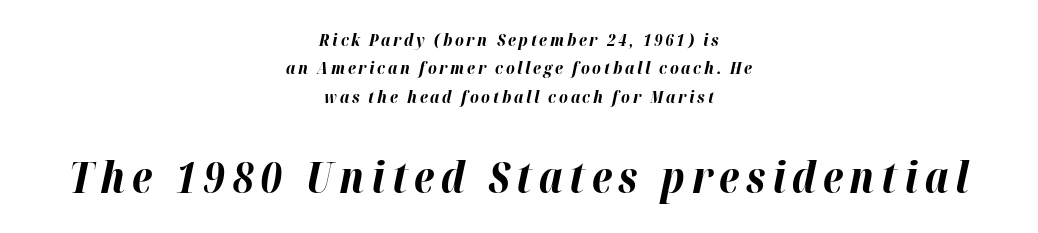
The image shows 43 px bold type, italic (leaning right); set centered, normal line spacing (1.67x), not underlined; the second (bottom) block is 2.53x larger; high stroke contrast and a medium x-height.
